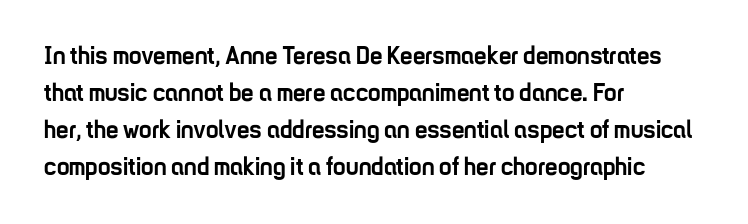
Q: Is the text bold? A: Yes.
Q: Is the text italic (slanted)? A: No, it is upright.
Q: Is the text underlined? A: No.
Q: How is the paragraph aligned? A: Left-aligned.
Q: Is the spacing between letters normal or unusually wide? A: Normal.
Q: Is the spacing between lines tight, normal or loose? A: Normal.
